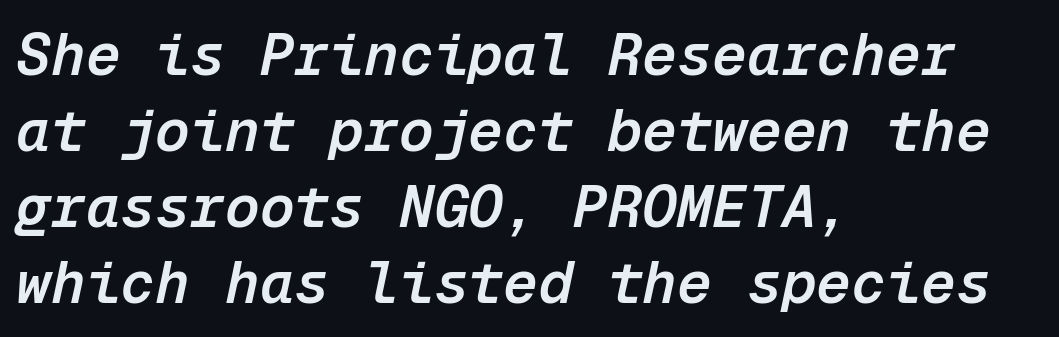
The image shows 58 px semibold type, italic (leaning right), monospaced; set left-aligned, normal line spacing (1.31x), normal letter spacing, not underlined; low stroke contrast and a medium x-height.
